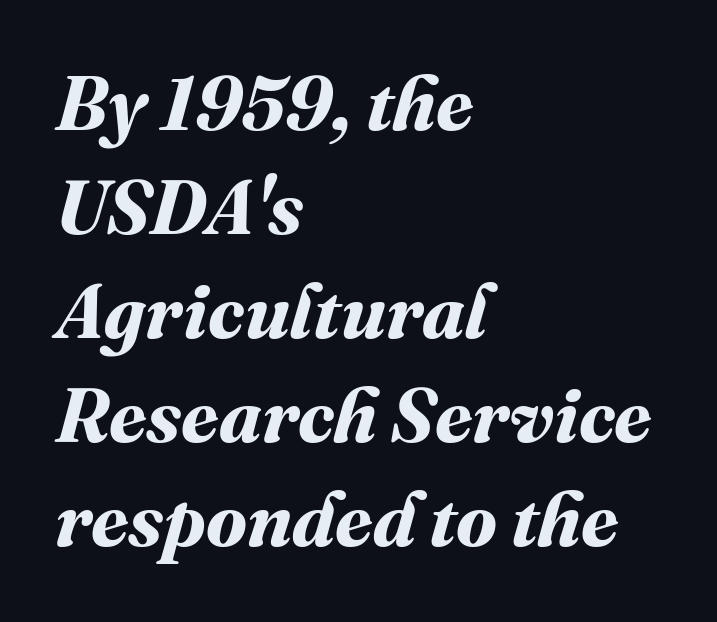
Q: Is the text bold? A: Yes.
Q: Is the text underlined? A: No.
Q: How is the paragraph aligned? A: Left-aligned.
Q: Is the spacing between letters normal or unusually wide? A: Normal.
Q: Is the spacing between lines tight, normal or loose? A: Normal.
Q: Width (condensed, normal, or wide)? A: Normal.
Q: Stroke contrast? A: Medium.
Q: x-height? A: Medium.
Q: Monospaced? A: No.
